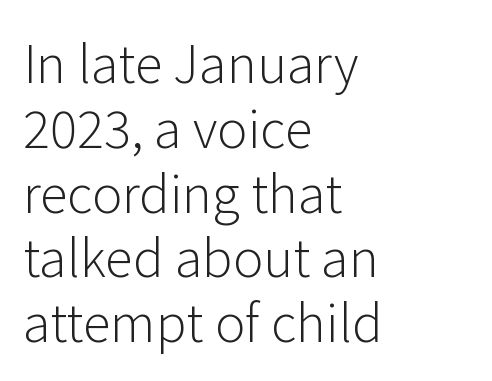
The image shows 51 px light sans-serif type, upright; set left-aligned, normal line spacing (1.27x), normal letter spacing, not underlined; low stroke contrast and a medium x-height.
